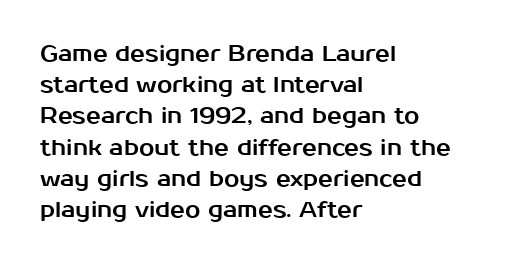
The image shows 22 px text type, upright; set left-aligned, normal line spacing (1.42x), normal letter spacing, not underlined.
